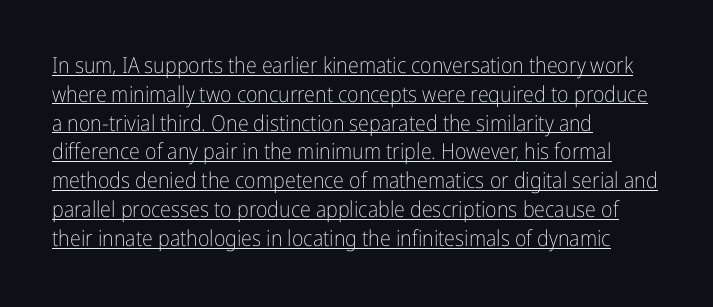
{"italic": "no", "bold": "no", "underline": "yes", "align": "left", "line_spacing": "normal", "line_spacing_ratio": 1.31, "letter_spacing": "normal", "letter_spacing_em": 0.0, "glyph_px": 22}
